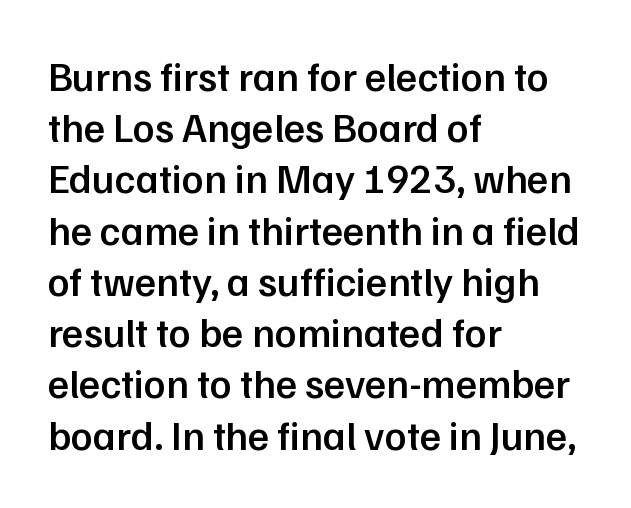
Q: Is the text bold? A: Semi-bold.
Q: Is the text italic (slanted)? A: No, it is upright.
Q: Is the typeface a serif or a sans-serif typeface? A: Sans-serif.
Q: Is the text underlined? A: No.
Q: How is the paragraph aligned? A: Left-aligned.
Q: Is the spacing between letters normal or unusually wide? A: Normal.
Q: Is the spacing between lines tight, normal or loose? A: Normal.
Q: Width (condensed, normal, or wide)? A: Normal.
Q: Stroke contrast? A: Low.
Q: x-height? A: Medium.
Q: Monospaced? A: No.
